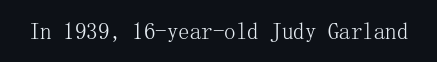
{"italic": "no", "bold": "no", "underline": "no", "letter_spacing": "normal", "letter_spacing_em": 0.0, "glyph_px": 23}
